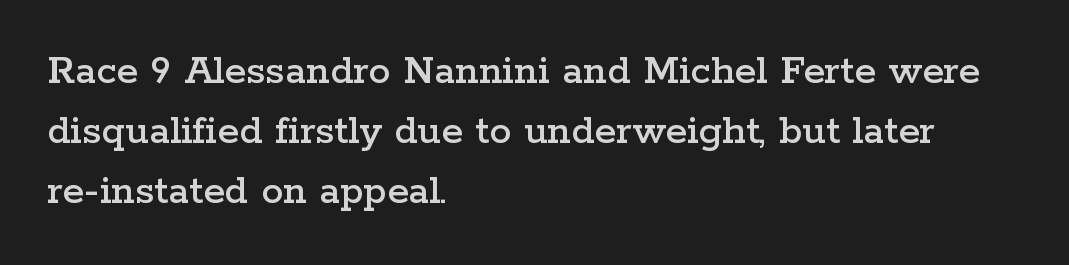
The image shows 44 px wide serif type, upright; set left-aligned, normal line spacing (1.36x), normal letter spacing, not underlined; low stroke contrast and a medium x-height.
